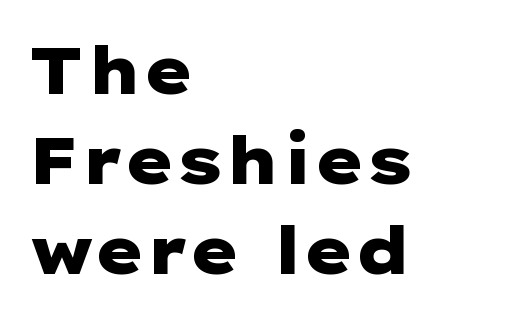
Q: Is the text bold? A: Yes.
Q: Is the text italic (slanted)? A: No, it is upright.
Q: Is the typeface a serif or a sans-serif typeface? A: Sans-serif.
Q: Is the text underlined? A: No.
Q: How is the paragraph aligned? A: Left-aligned.
Q: Is the spacing between letters normal or unusually wide? A: Normal.
Q: Is the spacing between lines tight, normal or loose? A: Normal.
Q: Width (condensed, normal, or wide)? A: Wide.
Q: Stroke contrast? A: Low.
Q: x-height? A: Medium.
